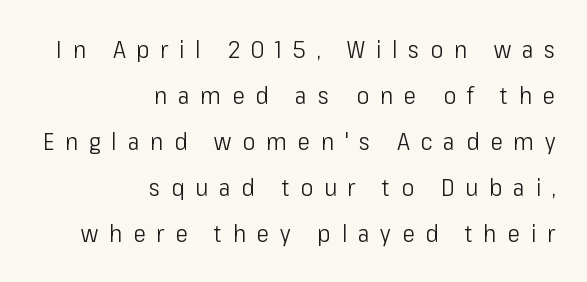
Q: Is the text bold? A: No.
Q: Is the text italic (slanted)? A: No, it is upright.
Q: Is the text underlined? A: No.
Q: How is the paragraph aligned? A: Right-aligned.
Q: Is the spacing between letters normal or unusually wide? A: Unusually wide.
Q: Is the spacing between lines tight, normal or loose? A: Loose.
